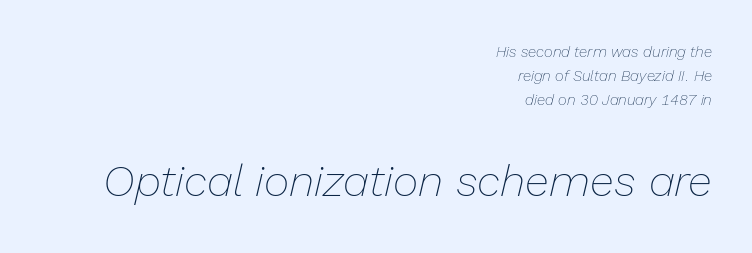
Q: Is the text bold? A: No.
Q: Is the text italic (slanted)? A: Yes, it leans right by about 13 degrees.
Q: Is the text underlined? A: No.
Q: How is the paragraph aligned? A: Right-aligned.
Q: Is the spacing between letters normal or unusually wide? A: Normal.
Q: Is the spacing between lines tight, normal or loose? A: Normal.
Q: Which block of text is set in a larger size, the first (top) or the second (bottom)? A: The second (bottom) one.
Q: Width (condensed, normal, or wide)? A: Normal.
Q: Stroke contrast? A: Low.
Q: x-height? A: Medium.
Q: Monospaced? A: No.
